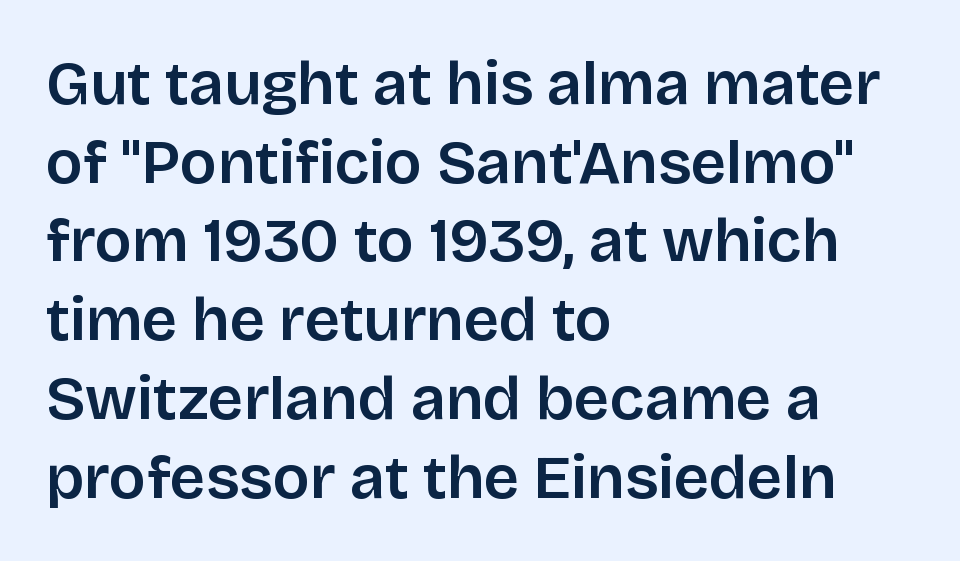
Compared with typical paragraphs, the rows here are spaced about the same. The strip under each line holds only bare page. Posture: upright roman. What stands out about the letter spacing? Nothing — it is the standard amount. Summary of weight: moderately heavy, a semibold. In terms of letterform style, serifs are entirely absent.
